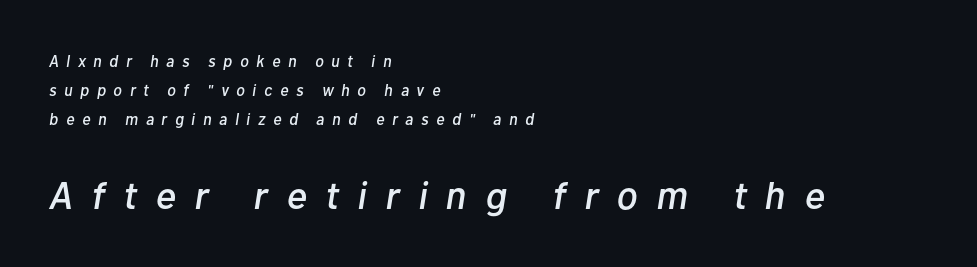
Q: Is the text italic (slanted)? A: Yes, it leans right by about 10 degrees.
Q: Is the text underlined? A: No.
Q: How is the paragraph aligned? A: Left-aligned.
Q: Is the spacing between letters normal or unusually wide? A: Unusually wide.
Q: Which block of text is set in a larger size, the first (top) or the second (bottom)? A: The second (bottom) one.
Q: Width (condensed, normal, or wide)? A: Normal.
Q: Stroke contrast? A: Low.
Q: x-height? A: Medium.
Q: Monospaced? A: No.
